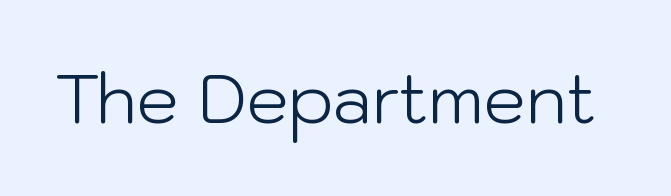
The image shows 67 px light sans-serif type, upright; set normal letter spacing, not underlined; low stroke contrast and a medium x-height.
